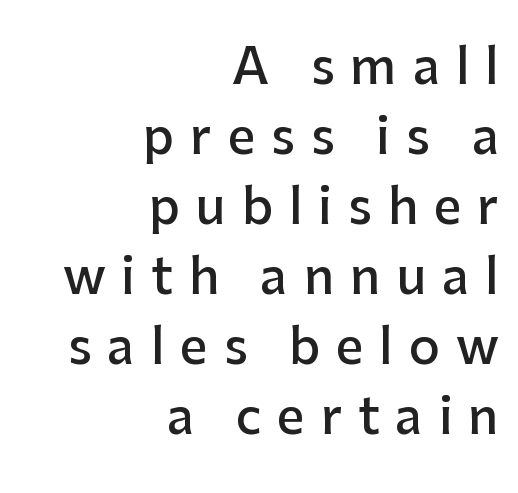
The image shows 49 px semibold sans-serif type, upright; set right-aligned, normal line spacing (1.43x), unusually wide letter spacing (+0.32 em), not underlined; low stroke contrast and a medium x-height.
